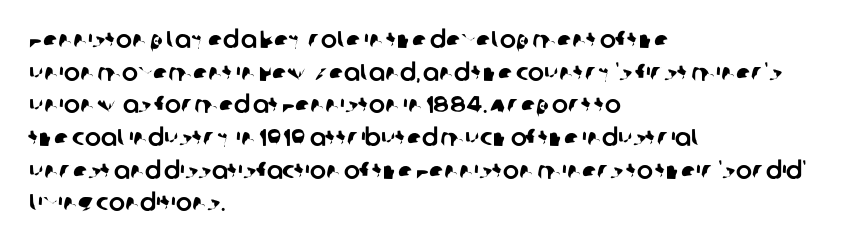
The text block is weighted toward the left margin, trailing off unevenly rightward. Tracking here is standard; glyphs follow each other at the usual distance. Vertically, the passage feels balanced, rows spaced as you'd expect. Type without underlining.
